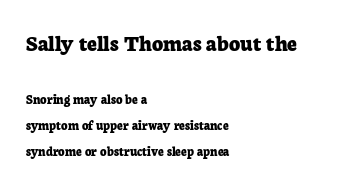
Q: Is the text bold? A: Yes.
Q: Is the text italic (slanted)? A: No, it is upright.
Q: Is the text underlined? A: No.
Q: How is the paragraph aligned? A: Left-aligned.
Q: Is the spacing between letters normal or unusually wide? A: Normal.
Q: Which block of text is set in a larger size, the first (top) or the second (bottom)? A: The first (top) one.
